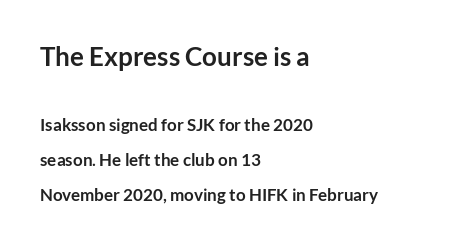
If you measured baseline to baseline, you'd find a long distance. Underline: absent. Does the copy run flush right? No — it runs flush left. Between these two stacked blocks, the higher one wins on size.
